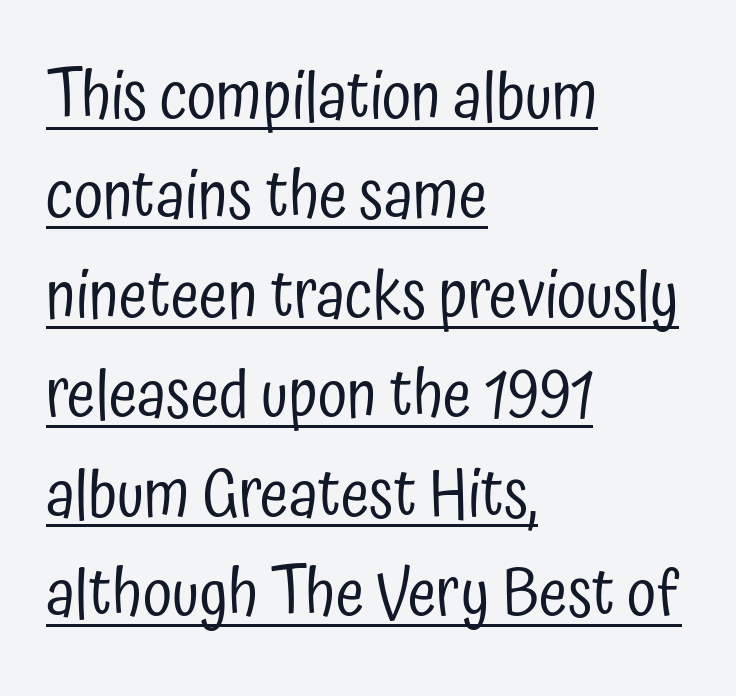
Letter spacing: default. The ragged edge is on the right, which tells us the setting is flush left. Here the designer chose a conventional face with non-uniform glyph widths. Honestly, the underline is the first thing you notice here. Counters stay open thanks to moderate or lighter strokes. The leading is moderate, giving the passage an even texture.
